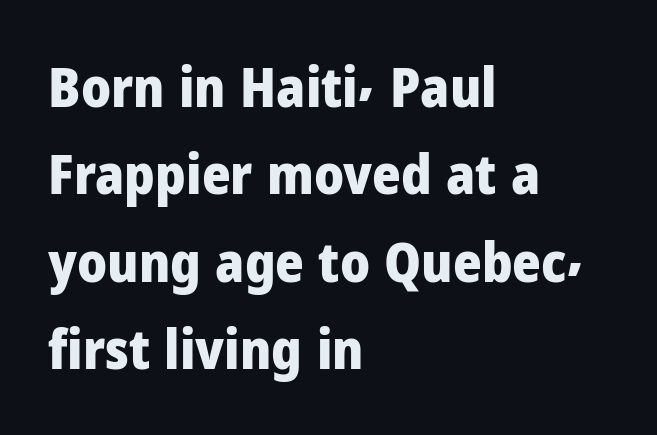
Q: Is the text bold? A: Yes.
Q: Is the text italic (slanted)? A: No, it is upright.
Q: Is the typeface a serif or a sans-serif typeface? A: Sans-serif.
Q: Is the text underlined? A: No.
Q: How is the paragraph aligned? A: Left-aligned.
Q: Is the spacing between letters normal or unusually wide? A: Normal.
Q: Is the spacing between lines tight, normal or loose? A: Normal.
Q: Width (condensed, normal, or wide)? A: Normal.
Q: Stroke contrast? A: Low.
Q: x-height? A: Medium.
Q: Monospaced? A: No.
